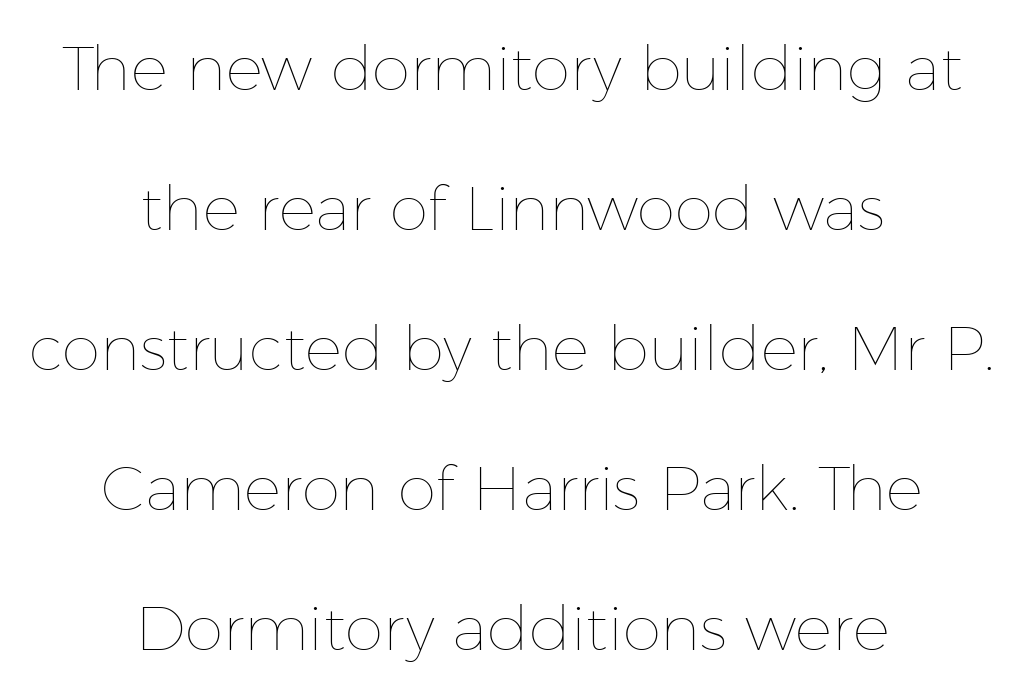
Q: Is the text bold? A: No.
Q: Is the text italic (slanted)? A: No, it is upright.
Q: Is the text underlined? A: No.
Q: How is the paragraph aligned? A: Centered.
Q: Is the spacing between letters normal or unusually wide? A: Normal.
Q: Is the spacing between lines tight, normal or loose? A: Loose.
Q: Width (condensed, normal, or wide)? A: Normal.
Q: Stroke contrast? A: Low.
Q: x-height? A: Medium.
Q: Monospaced? A: No.
